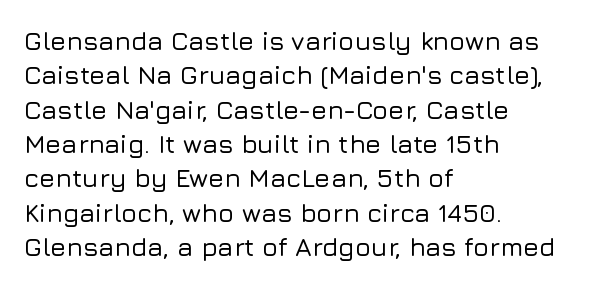
The image shows 26 px text type, upright; set left-aligned, normal line spacing (1.32x), normal letter spacing, not underlined.
